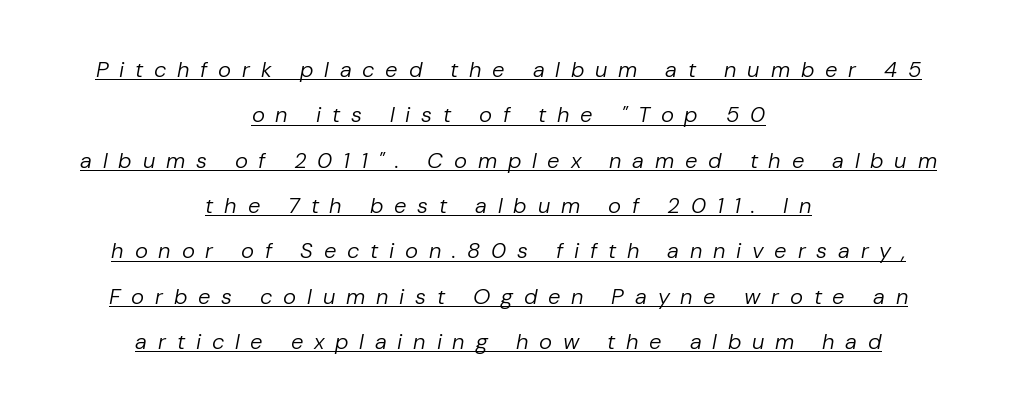
{"italic": "yes", "lean": "right", "slant_degrees": 10, "bold": "no", "underline": "yes", "align": "center", "line_spacing": "loose", "line_spacing_ratio": 2.06, "letter_spacing": "wide", "letter_spacing_em": 0.49, "glyph_px": 22}
